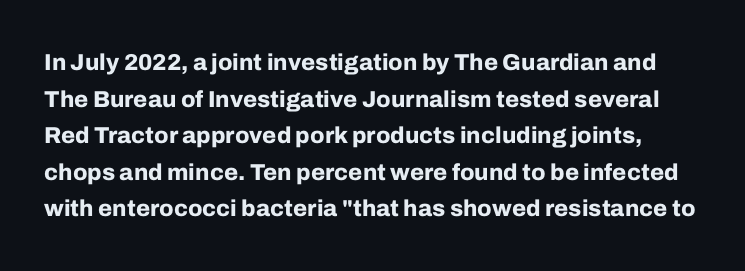
{"italic": "no", "bold": "yes", "underline": "no", "line_spacing": "normal", "line_spacing_ratio": 1.59, "letter_spacing": "normal", "letter_spacing_em": 0.0, "glyph_px": 23}
